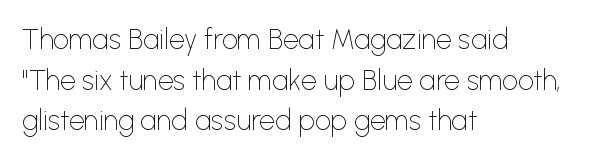
The baseline area is clear. Successive baselines arrive at the customary interval. Tracking value appears to be zero — textbook default spacing. Ink coverage per letter is moderate at most. Upright lettering throughout. The passage is arranged the way most books set body copy — flush left.
